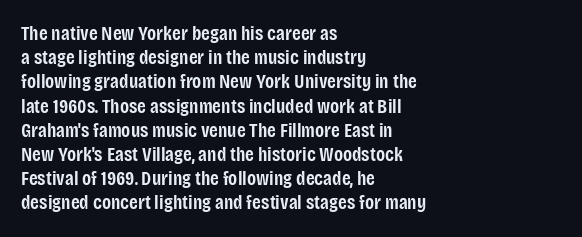
{"italic": "no", "bold": "semi", "underline": "no", "align": "left", "line_spacing_ratio": 1.21, "letter_spacing": "normal", "letter_spacing_em": 0.0, "glyph_px": 20}
